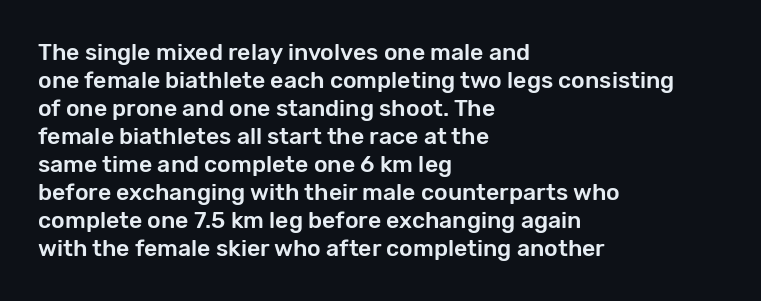
{"italic": "no", "underline": "no", "align": "left", "line_spacing_ratio": 1.22, "letter_spacing": "normal", "letter_spacing_em": 0.0, "glyph_px": 23}
